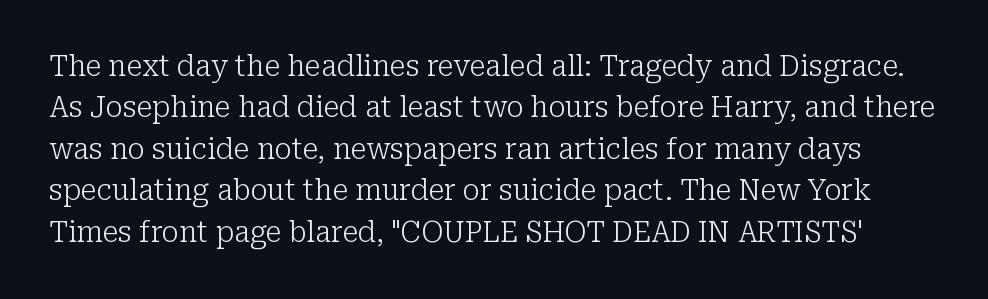
The image shows 29 px light serif type, upright; set normal line spacing (1.43x), normal letter spacing, not underlined; low stroke contrast and a medium x-height.
